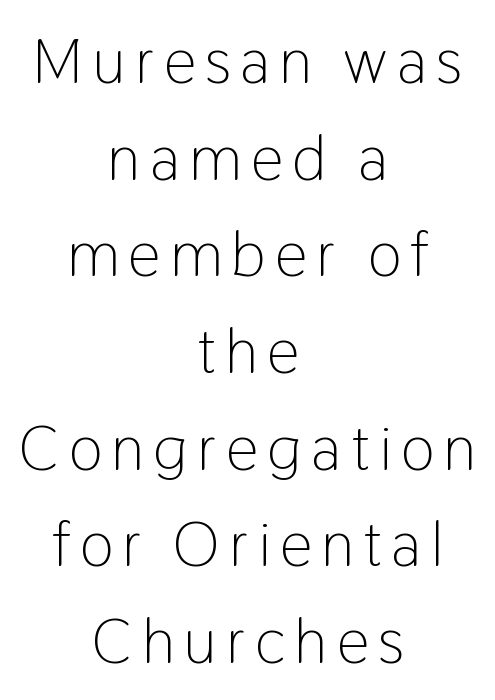
Q: Is the text bold? A: No.
Q: Is the text italic (slanted)? A: No, it is upright.
Q: Is the typeface a serif or a sans-serif typeface? A: Sans-serif.
Q: Is the text underlined? A: No.
Q: How is the paragraph aligned? A: Centered.
Q: Is the spacing between lines tight, normal or loose? A: Normal.
Q: Width (condensed, normal, or wide)? A: Condensed.
Q: Stroke contrast? A: Low.
Q: x-height? A: Medium.
Q: Monospaced? A: No.
